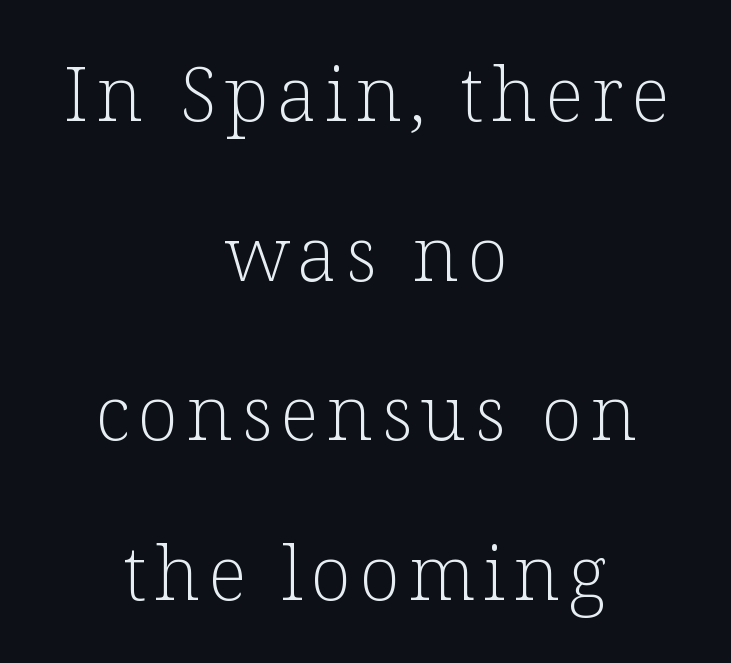
{"serif": "yes", "italic": "no", "bold": "no", "weight": "light", "width": "normal", "stroke_contrast": "low", "x_height": "medium", "monospaced": "no", "underline": "no", "align": "center", "line_spacing": "loose", "line_spacing_ratio": 2.13, "glyph_px": 75}
